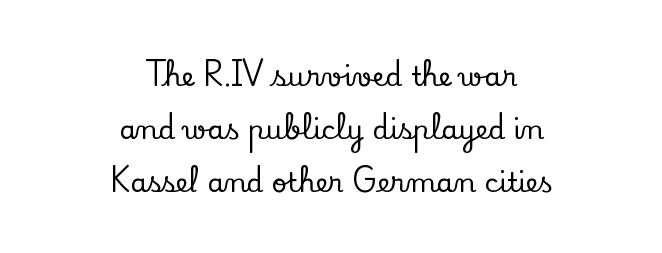
This sample trades compactness for vertical openness between lines. The baseline area is clear. Visually the block forms a symmetrical silhouette, jagged on both flanks. If you drew a line through each stem, it would be perfectly vertical. Short note: letters normally spaced.
